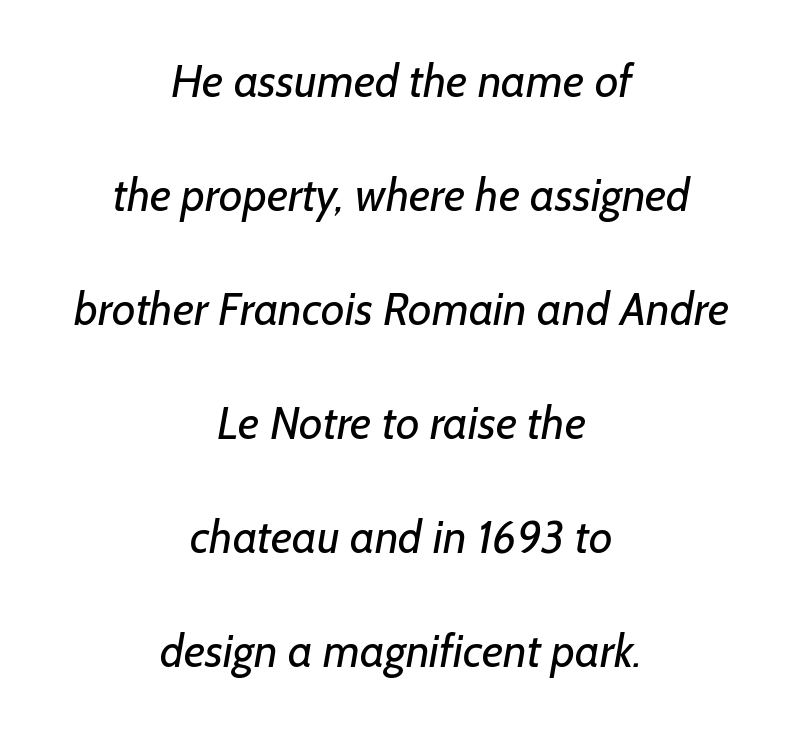
The image shows 46 px regular-weight sans-serif type; set centered, loose line spacing (2.48x), normal letter spacing, not underlined; low stroke contrast and a medium x-height.
